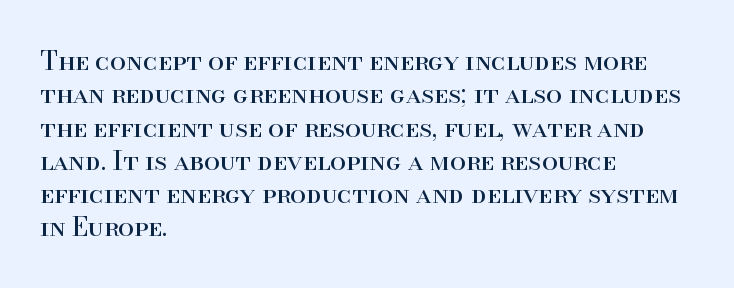
The image shows 26 px text type, upright; set left-aligned, normal line spacing (1.28x), normal letter spacing, not underlined.
